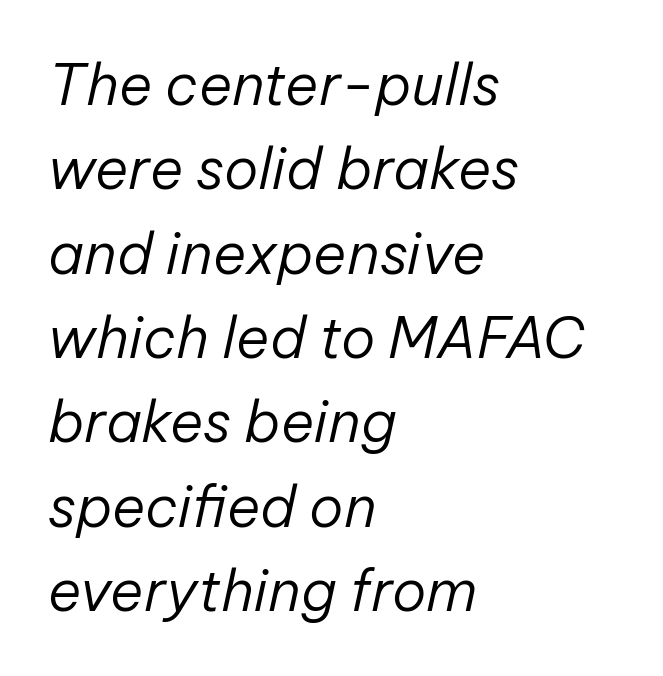
{"italic": "yes", "lean": "right", "slant_degrees": 12, "bold": "no", "weight": "regular", "width": "normal", "stroke_contrast": "low", "x_height": "medium", "monospaced": "no", "underline": "no", "align": "left", "line_spacing": "normal", "line_spacing_ratio": 1.48, "letter_spacing": "normal", "letter_spacing_em": 0.0, "glyph_px": 57}
